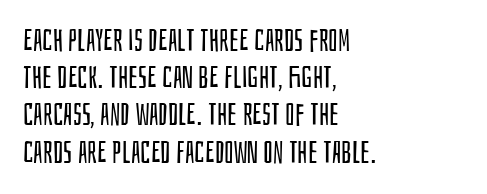
{"serif": "no", "italic": "no", "bold": "no", "weight": "regular", "width": "condensed", "stroke_contrast": "low", "x_height": "large", "monospaced": "no", "underline": "no", "align": "left", "line_spacing_ratio": 1.2, "letter_spacing": "normal", "letter_spacing_em": 0.0, "glyph_px": 31}
